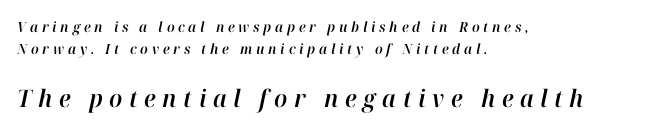
{"italic": "yes", "lean": "right", "slant_degrees": 12, "underline": "no", "align": "left", "line_spacing": "normal", "line_spacing_ratio": 1.59, "letter_spacing": "wide", "letter_spacing_em": 0.27, "larger_block": "second", "size_ratio": 1.71, "glyph_px": 24}
